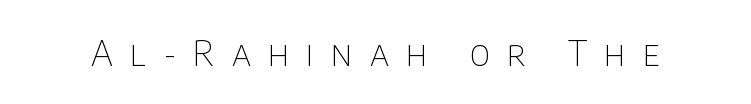
The image shows 34 px thin sans-serif type, upright; set unusually wide letter spacing (+0.5 em), not underlined; low stroke contrast and a large x-height.
